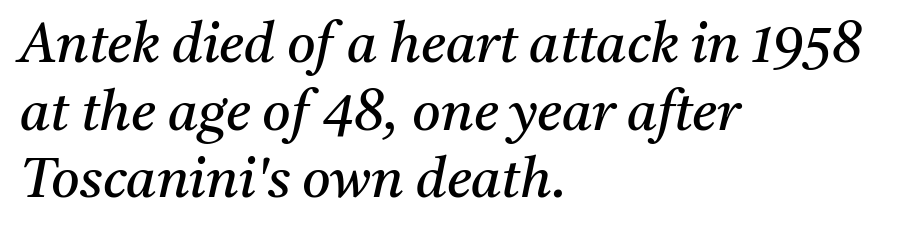
{"serif": "yes", "italic": "yes", "lean": "right", "slant_degrees": 11, "bold": "no", "weight": "regular", "width": "normal", "stroke_contrast": "medium", "x_height": "medium", "monospaced": "no", "underline": "no", "align": "left", "line_spacing_ratio": 1.23, "letter_spacing": "normal", "letter_spacing_em": 0.0, "glyph_px": 55}
